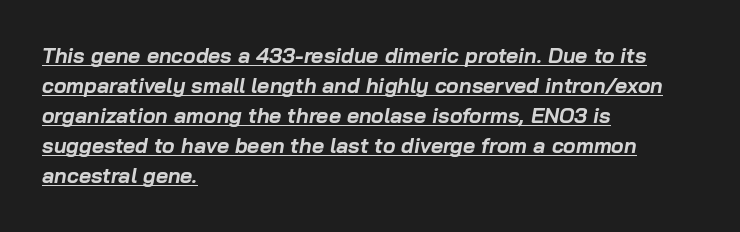
Q: Is the text bold? A: Yes.
Q: Is the text italic (slanted)? A: Yes, it leans right by about 10 degrees.
Q: Is the text underlined? A: Yes.
Q: How is the paragraph aligned? A: Left-aligned.
Q: Is the spacing between letters normal or unusually wide? A: Normal.
Q: Is the spacing between lines tight, normal or loose? A: Normal.
